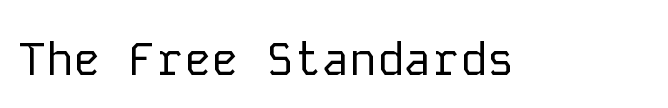
The image shows 46 px regular-weight sans-serif type, upright, monospaced; set normal letter spacing, not underlined; low stroke contrast and a medium x-height.
